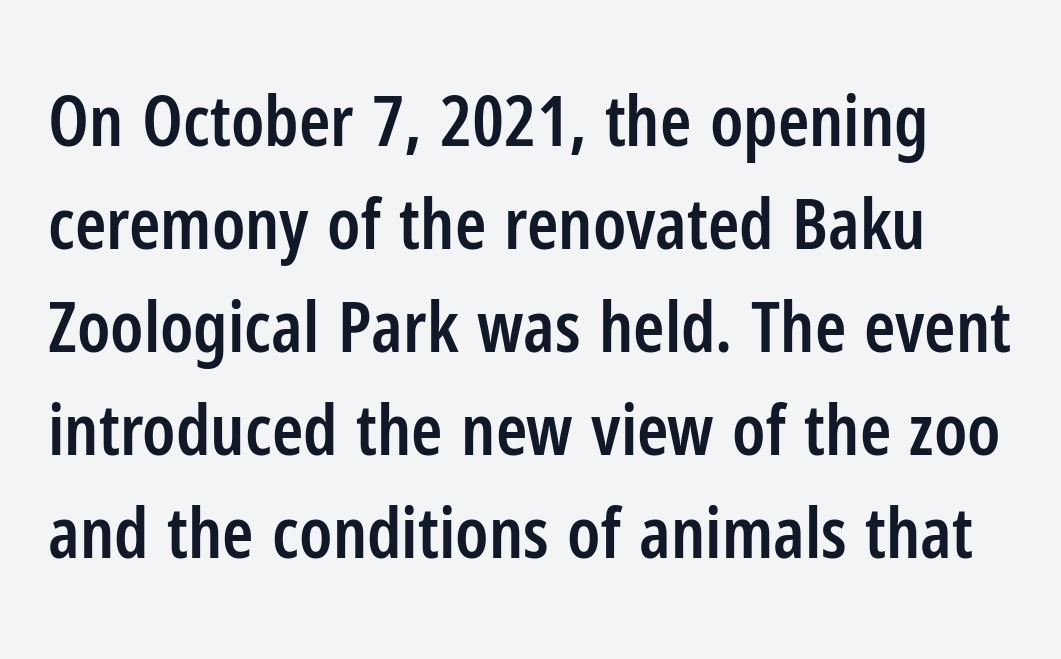
The image shows 71 px semibold, condensed sans-serif type, upright; set normal line spacing (1.45x), normal letter spacing, not underlined; low stroke contrast and a medium x-height.
